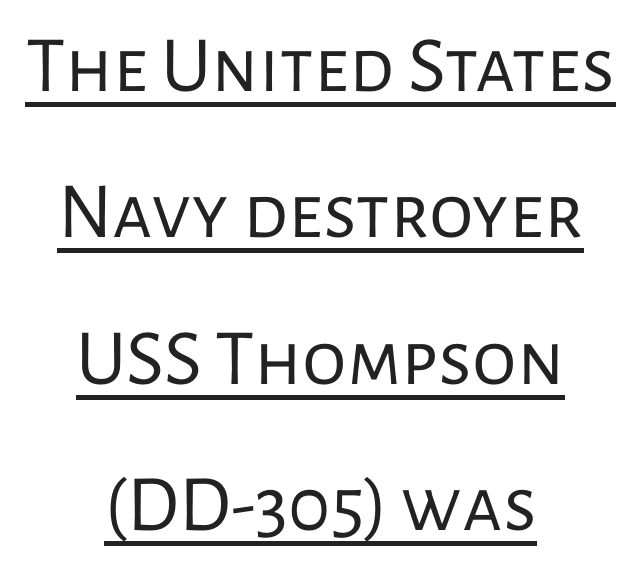
Q: Is the text bold? A: No.
Q: Is the text italic (slanted)? A: No, it is upright.
Q: Is the typeface a serif or a sans-serif typeface? A: Sans-serif.
Q: Is the text underlined? A: Yes.
Q: How is the paragraph aligned? A: Centered.
Q: Is the spacing between letters normal or unusually wide? A: Normal.
Q: Width (condensed, normal, or wide)? A: Normal.
Q: Stroke contrast? A: Low.
Q: x-height? A: Medium.
Q: Monospaced? A: No.
